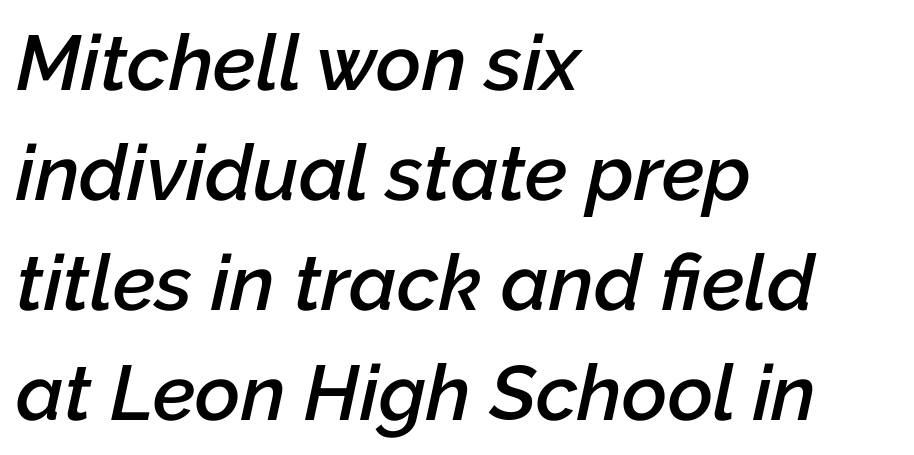
{"italic": "yes", "lean": "right", "slant_degrees": 12, "bold": "semi", "weight": "semibold", "width": "normal", "stroke_contrast": "low", "x_height": "medium", "monospaced": "no", "underline": "no", "align": "left", "line_spacing": "normal", "line_spacing_ratio": 1.41, "letter_spacing": "normal", "letter_spacing_em": 0.0, "glyph_px": 78}
